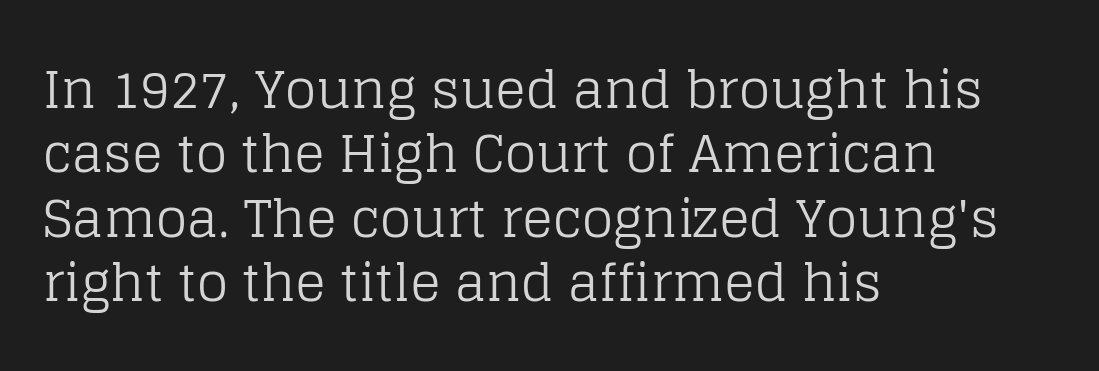
{"serif": "yes", "italic": "no", "bold": "no", "weight": "regular", "width": "normal", "stroke_contrast": "low", "x_height": "large", "monospaced": "no", "underline": "no", "align": "left", "line_spacing": "normal", "line_spacing_ratio": 1.26, "letter_spacing": "normal", "letter_spacing_em": 0.0, "glyph_px": 51}
